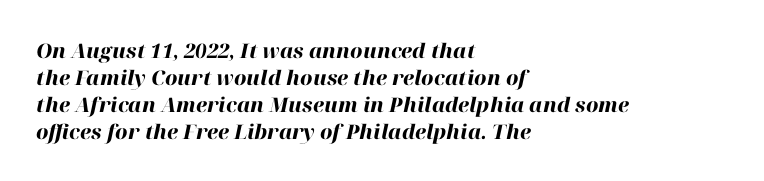
{"italic": "yes", "lean": "right", "slant_degrees": 12, "bold": "yes", "underline": "no", "align": "left", "line_spacing": "normal", "line_spacing_ratio": 1.35, "letter_spacing": "normal", "letter_spacing_em": 0.0, "glyph_px": 20}
